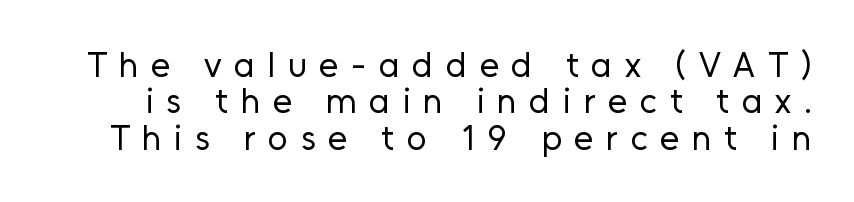
Check the space under the baseline: it is left empty. Classification — sans serif. The strokes carry an ordinary text weight at most. Each letter keeps its own natural width here, so spacing adapts to shape. In terms of leading, this rendering errs on the cramped side.
